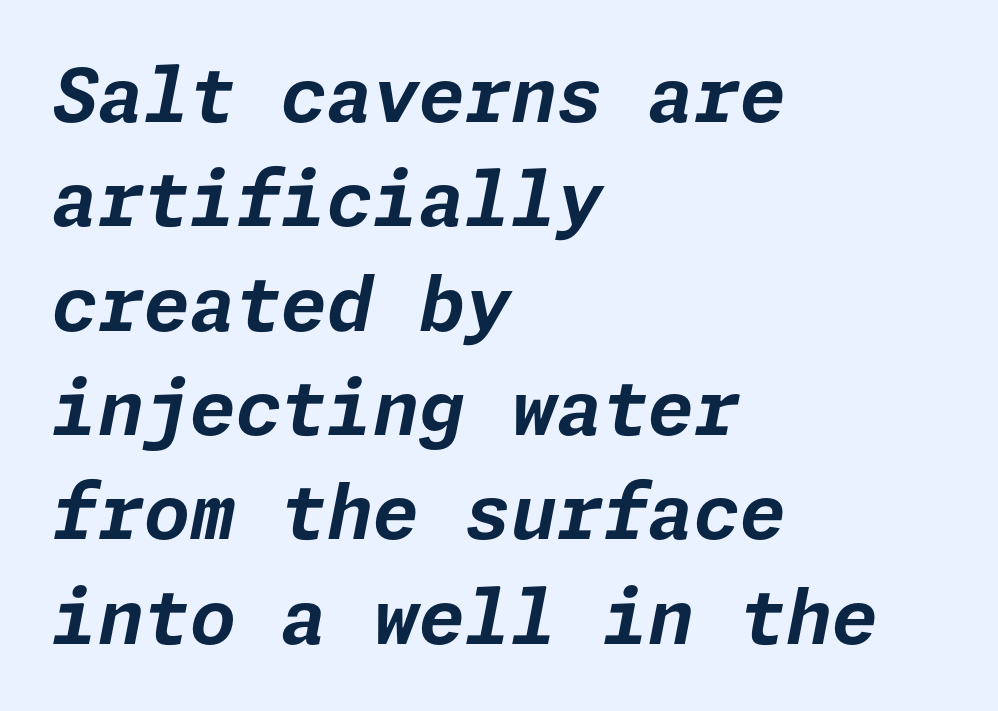
Q: Is the text bold? A: Yes.
Q: Is the text italic (slanted)? A: Yes, it leans right by about 11 degrees.
Q: Is the text underlined? A: No.
Q: How is the paragraph aligned? A: Left-aligned.
Q: Is the spacing between letters normal or unusually wide? A: Normal.
Q: Is the spacing between lines tight, normal or loose? A: Normal.
Q: Width (condensed, normal, or wide)? A: Normal.
Q: Stroke contrast? A: Low.
Q: x-height? A: Medium.
